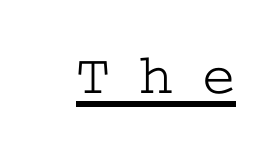
Q: Is the text italic (slanted)? A: No, it is upright.
Q: Is the typeface a serif or a sans-serif typeface? A: Serif.
Q: Is the text underlined? A: Yes.
Q: Is the spacing between letters normal or unusually wide? A: Unusually wide.
Q: Width (condensed, normal, or wide)? A: Wide.
Q: Stroke contrast? A: Low.
Q: x-height? A: Medium.
